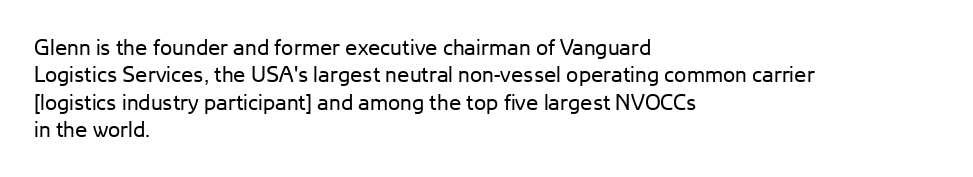
{"italic": "no", "bold": "no", "underline": "no", "align": "left", "line_spacing": "normal", "line_spacing_ratio": 1.25, "letter_spacing": "normal", "letter_spacing_em": 0.0, "glyph_px": 22}
